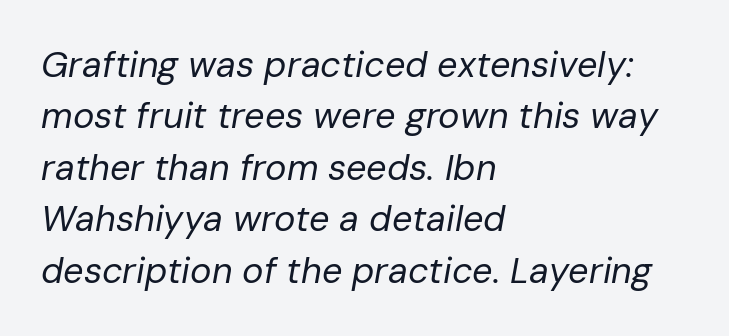
Q: Is the text bold? A: No.
Q: Is the text italic (slanted)? A: Yes, it leans right by about 10 degrees.
Q: Is the text underlined? A: No.
Q: How is the paragraph aligned? A: Left-aligned.
Q: Is the spacing between letters normal or unusually wide? A: Normal.
Q: Is the spacing between lines tight, normal or loose? A: Normal.
Q: Width (condensed, normal, or wide)? A: Normal.
Q: Stroke contrast? A: Low.
Q: x-height? A: Medium.
Q: Monospaced? A: No.
